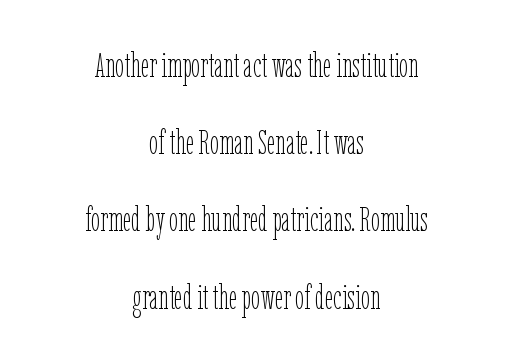
Observe the ordinary spacing: letters are neighbours, not strangers. The letters advance in unequal steps, a hallmark of proportional type. The letters stand upright; this is a roman face. The font sits on the lighter half of the weight spectrum, regular included.
